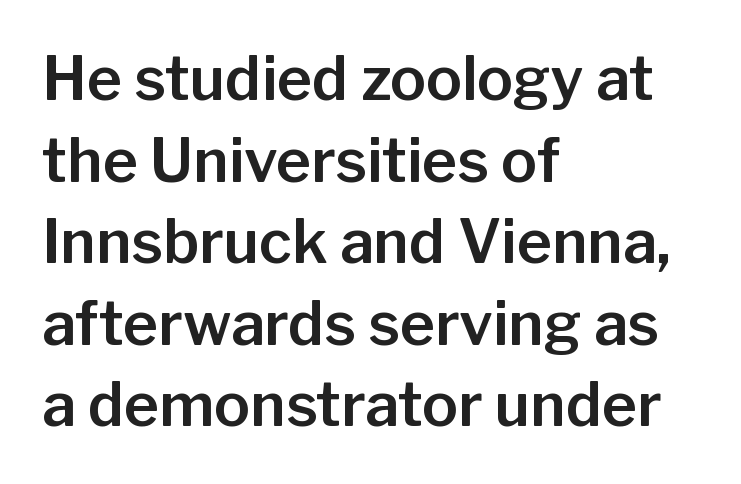
Q: Is the text italic (slanted)? A: No, it is upright.
Q: Is the typeface a serif or a sans-serif typeface? A: Sans-serif.
Q: Is the text underlined? A: No.
Q: How is the paragraph aligned? A: Left-aligned.
Q: Is the spacing between letters normal or unusually wide? A: Normal.
Q: Is the spacing between lines tight, normal or loose? A: Normal.
Q: Width (condensed, normal, or wide)? A: Normal.
Q: Stroke contrast? A: Low.
Q: x-height? A: Medium.
Q: Monospaced? A: No.
